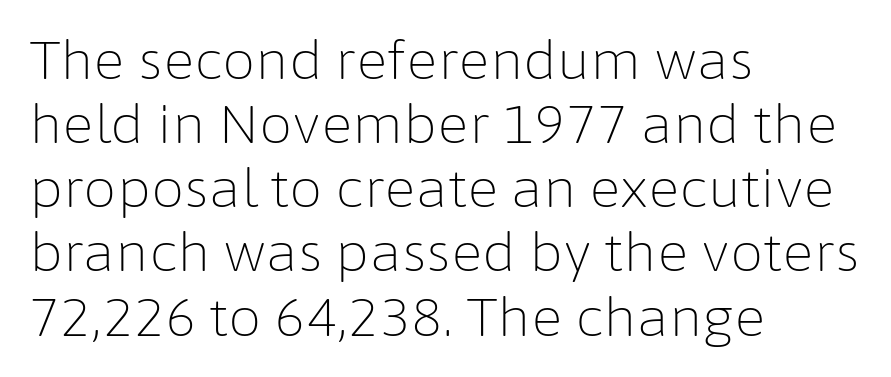
{"serif": "no", "italic": "no", "bold": "no", "weight": "light", "width": "normal", "stroke_contrast": "low", "x_height": "medium", "monospaced": "no", "underline": "no", "align": "left", "line_spacing_ratio": 1.21, "letter_spacing": "normal", "letter_spacing_em": 0.0, "glyph_px": 53}
